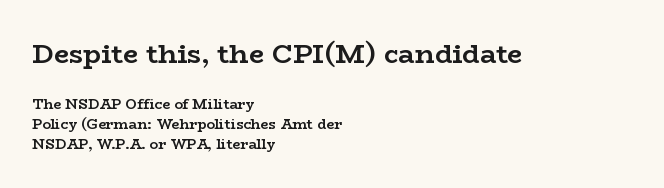
Q: Is the text bold? A: Yes.
Q: Is the text italic (slanted)? A: No, it is upright.
Q: Is the text underlined? A: No.
Q: How is the paragraph aligned? A: Left-aligned.
Q: Is the spacing between letters normal or unusually wide? A: Normal.
Q: Is the spacing between lines tight, normal or loose? A: Normal.
Q: Which block of text is set in a larger size, the first (top) or the second (bottom)? A: The first (top) one.
